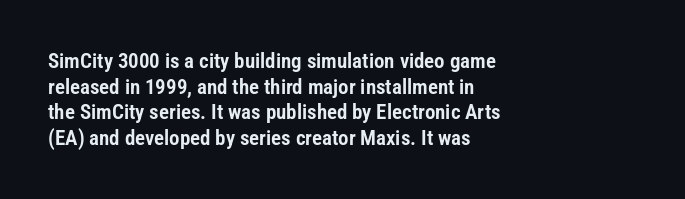
The image shows 21 px text type, upright; set left-aligned, line spacing 1.22x, normal letter spacing, not underlined.
